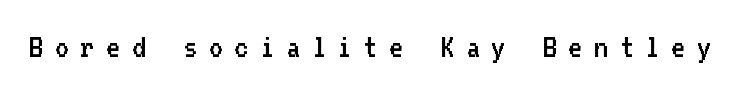
No extra ink here — the face is not bold. This rendering employs a face without finishing strokes, i.e., a sans-serif. The strip under each line holds only bare page. Ordinary non-slanted type is in use. Letter spacing: wide.
